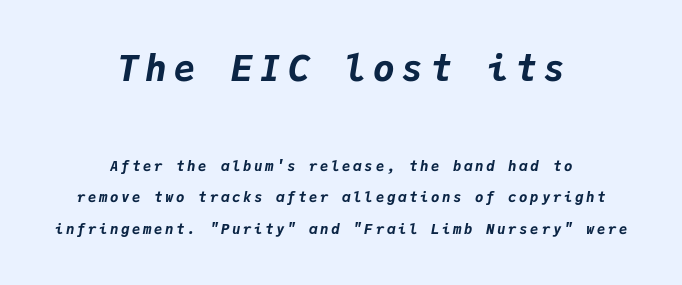
The image shows 36 px bold type, italic (leaning right), monospaced; set centered, loose line spacing (2.27x), not underlined; the first (top) block is 2.57x larger; low stroke contrast and a medium x-height.
